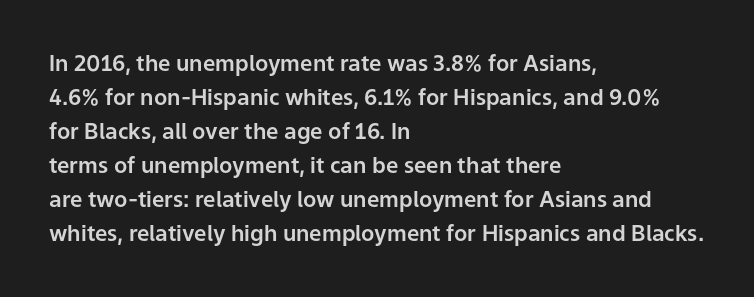
Students, observe: this is what conventionally led text looks like. This sample uses an upright cut, with every glyph sitting square on the baseline. A clean baseline with only descenders dipping below it. Each word holds together tightly as a unit, with standard inter-letter gaps.
